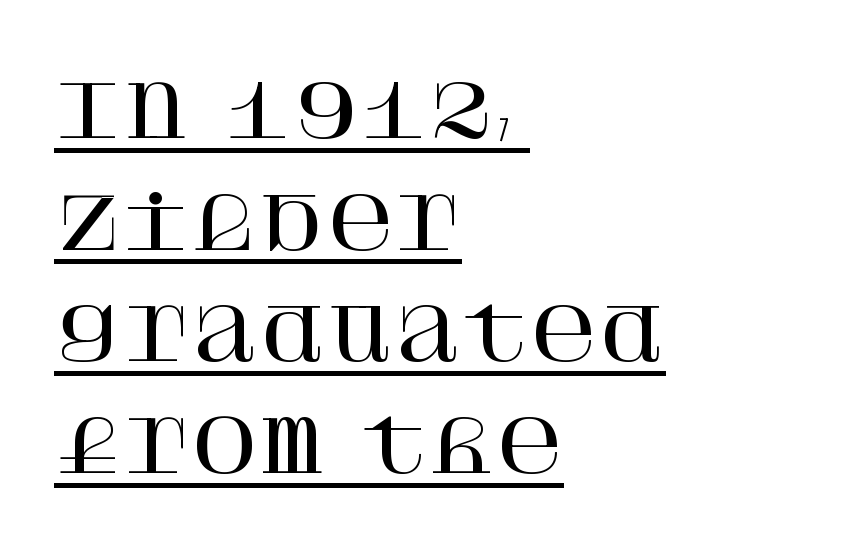
{"serif": "yes", "italic": "no", "width": "normal", "stroke_contrast": "high", "x_height": "large", "underline": "yes", "align": "left", "line_spacing": "normal", "line_spacing_ratio": 1.53, "letter_spacing": "normal", "letter_spacing_em": 0.0, "glyph_px": 73}
